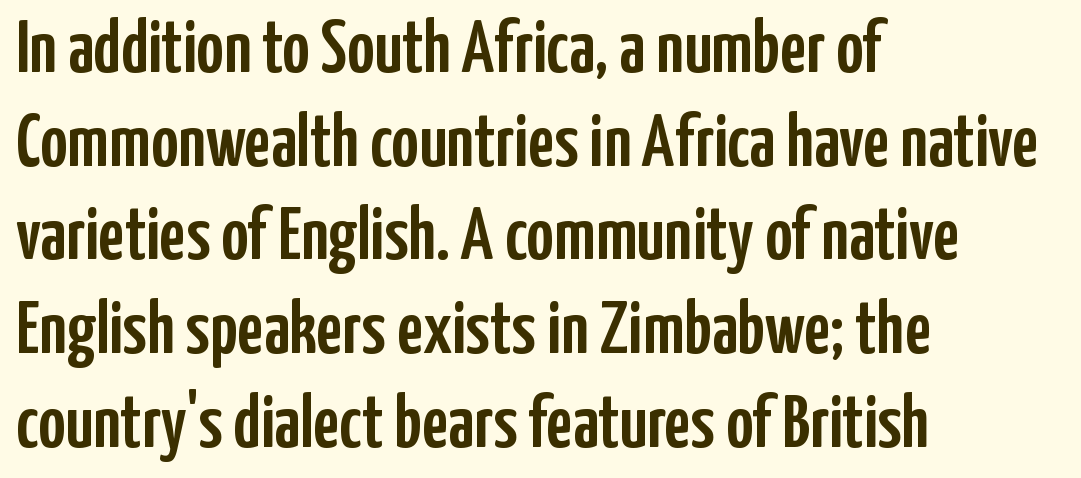
The image shows 75 px condensed sans-serif type, upright; set left-aligned, normal line spacing (1.25x), normal letter spacing, not underlined; low stroke contrast and a medium x-height.
